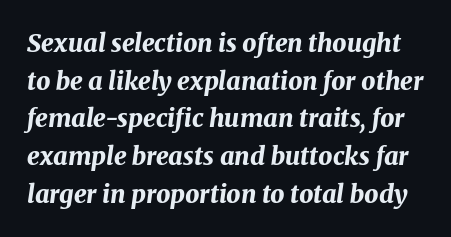
{"italic": "yes", "lean": "right", "slant_degrees": 8, "bold": "yes", "underline": "no", "line_spacing": "normal", "line_spacing_ratio": 1.51, "letter_spacing": "normal", "letter_spacing_em": 0.0, "glyph_px": 25}
